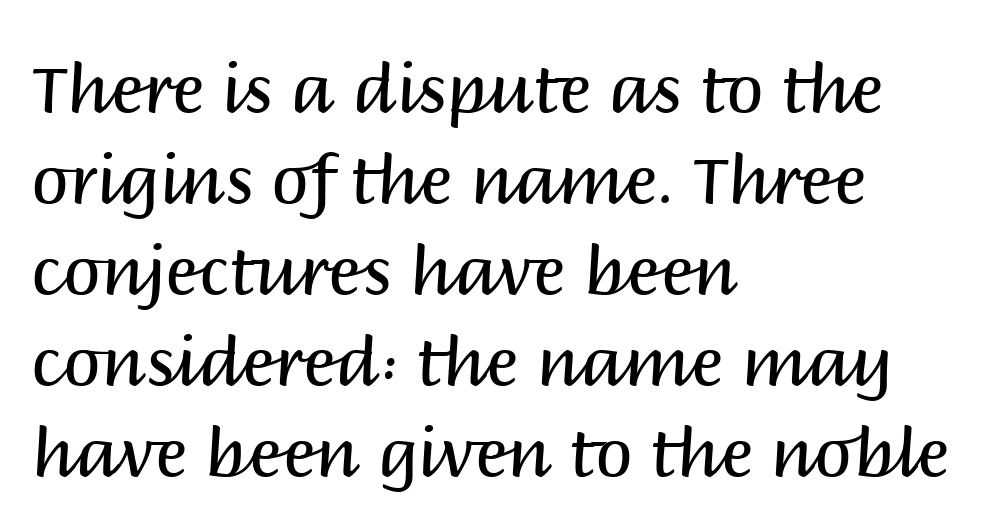
{"serif": "no", "bold": "no", "weight": "regular", "width": "normal", "stroke_contrast": "medium", "x_height": "large", "monospaced": "no", "underline": "no", "align": "left", "line_spacing": "normal", "line_spacing_ratio": 1.36, "letter_spacing": "normal", "letter_spacing_em": 0.0, "glyph_px": 67}
